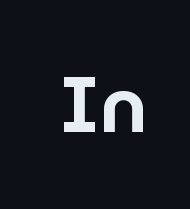
The space directly below the letters is spotless. Serif or sans? Sans — the stroke terminals are bare. The specimen reads as upright at a glance. The letters advance in unequal steps, a hallmark of proportional type. Inter-character spacing is left at the font's built-in metrics.
